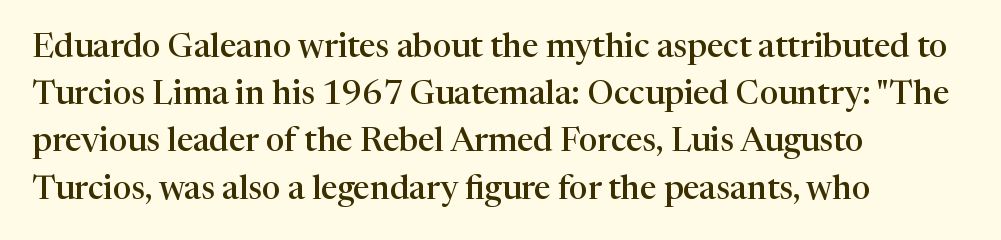
{"serif": "yes", "italic": "no", "bold": "semi", "weight": "semibold", "width": "normal", "stroke_contrast": "high", "x_height": "medium", "monospaced": "no", "underline": "no", "align": "left", "line_spacing": "normal", "line_spacing_ratio": 1.43, "letter_spacing": "normal", "letter_spacing_em": 0.0, "glyph_px": 33}
